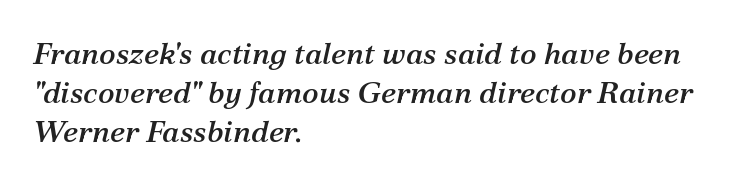
The image shows 31 px serif type, italic (leaning right); set left-aligned, normal line spacing (1.26x), normal letter spacing, not underlined; medium stroke contrast and a medium x-height.
